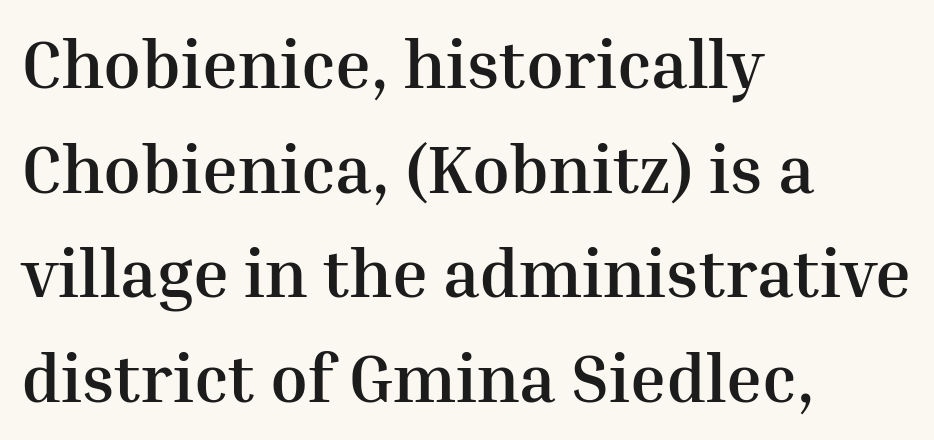
{"serif": "yes", "italic": "no", "bold": "yes", "weight": "semibold", "width": "normal", "stroke_contrast": "medium", "x_height": "medium", "monospaced": "no", "underline": "no", "align": "left", "line_spacing": "normal", "line_spacing_ratio": 1.54, "letter_spacing": "normal", "letter_spacing_em": 0.0, "glyph_px": 68}
